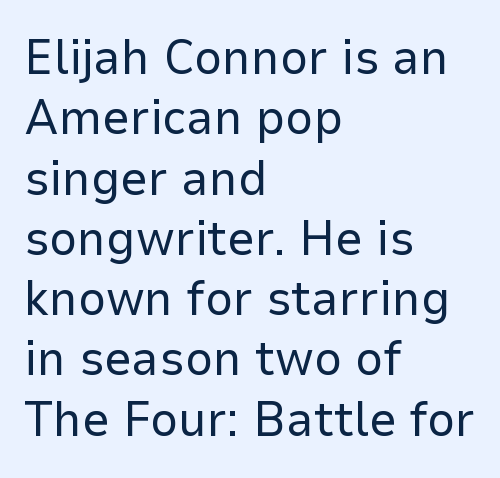
Check where the strokes stop: nothing finishes them off — pure sans. Ascenders rise straight up at ninety degrees. The letters look calm and open, with moderate or lighter stems. A clean baseline with only descenders dipping below it.
